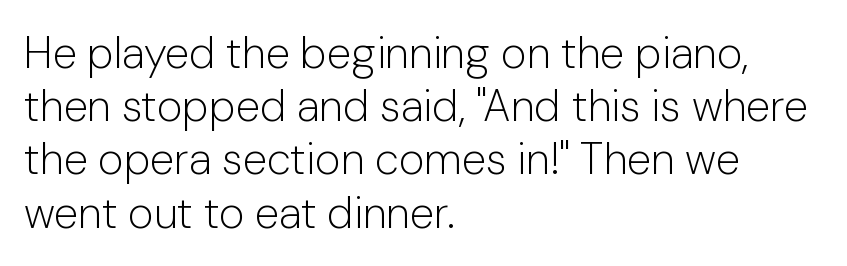
Q: Is the text bold? A: No.
Q: Is the text italic (slanted)? A: No, it is upright.
Q: Is the typeface a serif or a sans-serif typeface? A: Sans-serif.
Q: Is the text underlined? A: No.
Q: How is the paragraph aligned? A: Left-aligned.
Q: Is the spacing between letters normal or unusually wide? A: Normal.
Q: Width (condensed, normal, or wide)? A: Normal.
Q: Stroke contrast? A: Low.
Q: x-height? A: Medium.
Q: Monospaced? A: No.
